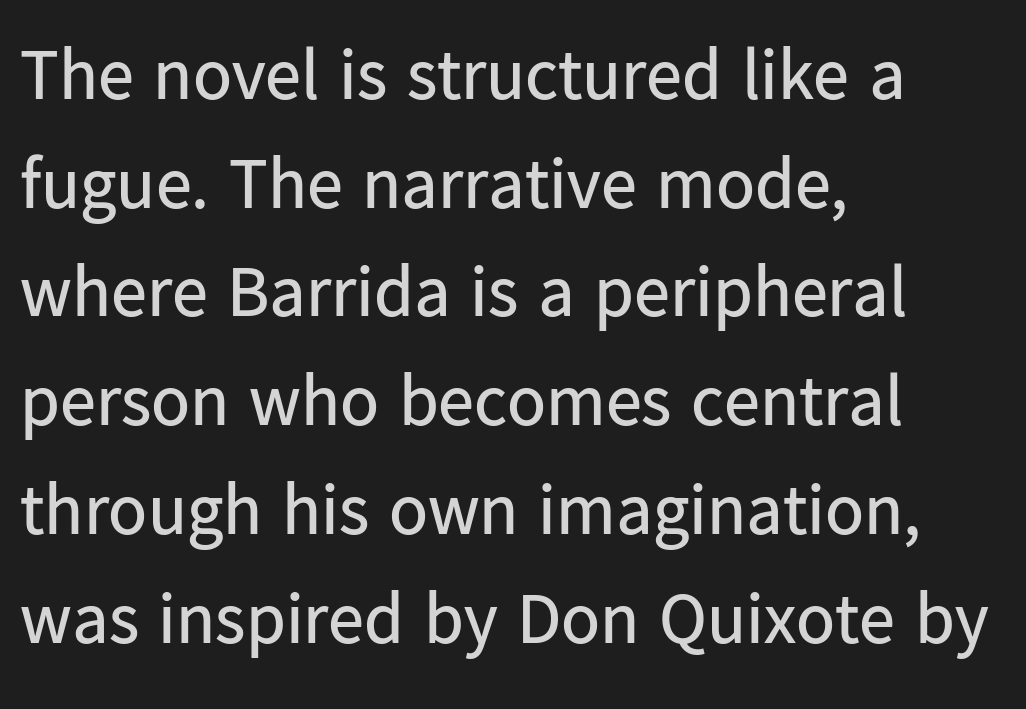
Q: Is the text bold? A: No.
Q: Is the text italic (slanted)? A: No, it is upright.
Q: Is the typeface a serif or a sans-serif typeface? A: Sans-serif.
Q: Is the text underlined? A: No.
Q: How is the paragraph aligned? A: Left-aligned.
Q: Is the spacing between letters normal or unusually wide? A: Normal.
Q: Is the spacing between lines tight, normal or loose? A: Normal.
Q: Width (condensed, normal, or wide)? A: Normal.
Q: Stroke contrast? A: Low.
Q: x-height? A: Medium.
Q: Monospaced? A: No.
